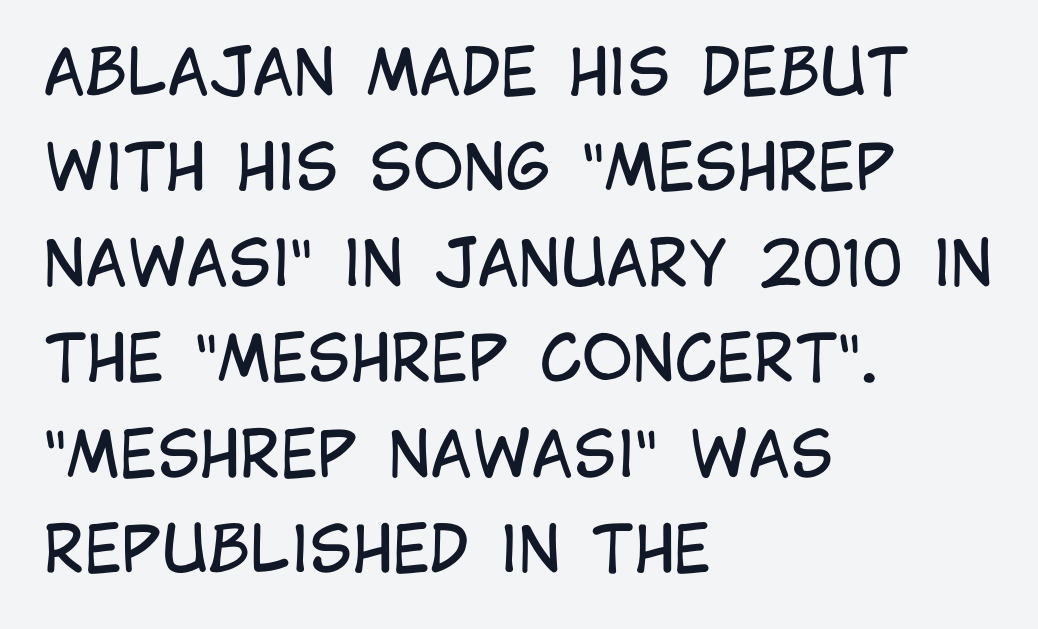
Q: Is the text bold? A: No.
Q: Is the text italic (slanted)? A: No, it is upright.
Q: Is the typeface a serif or a sans-serif typeface? A: Sans-serif.
Q: Is the text underlined? A: No.
Q: How is the paragraph aligned? A: Left-aligned.
Q: Is the spacing between letters normal or unusually wide? A: Normal.
Q: Is the spacing between lines tight, normal or loose? A: Normal.
Q: Width (condensed, normal, or wide)? A: Condensed.
Q: Stroke contrast? A: Low.
Q: x-height? A: Large.
Q: Monospaced? A: No.
